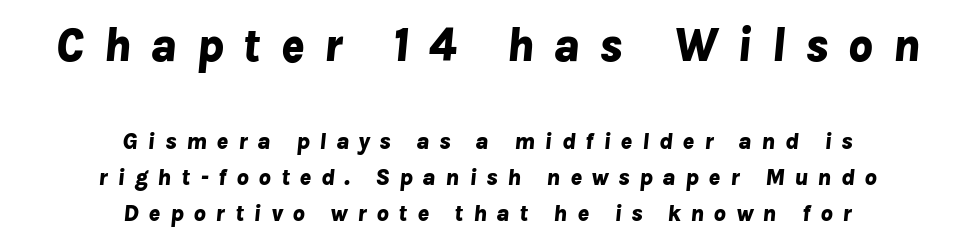
The image shows 48 px bold type, italic (leaning right); set centered, normal line spacing (1.5x), unusually wide letter spacing (+0.4 em), not underlined; the first (top) block is 2.0x larger; low stroke contrast and a medium x-height.
